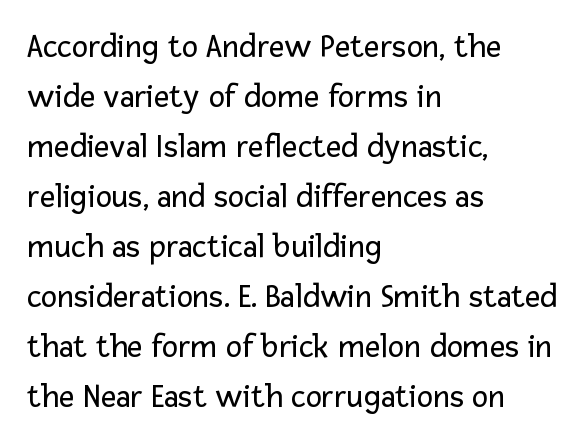
{"serif": "no", "italic": "no", "bold": "no", "weight": "regular", "width": "normal", "stroke_contrast": "low", "x_height": "medium", "monospaced": "no", "underline": "no", "align": "left", "line_spacing": "normal", "line_spacing_ratio": 1.47, "letter_spacing": "normal", "letter_spacing_em": 0.0, "glyph_px": 34}
